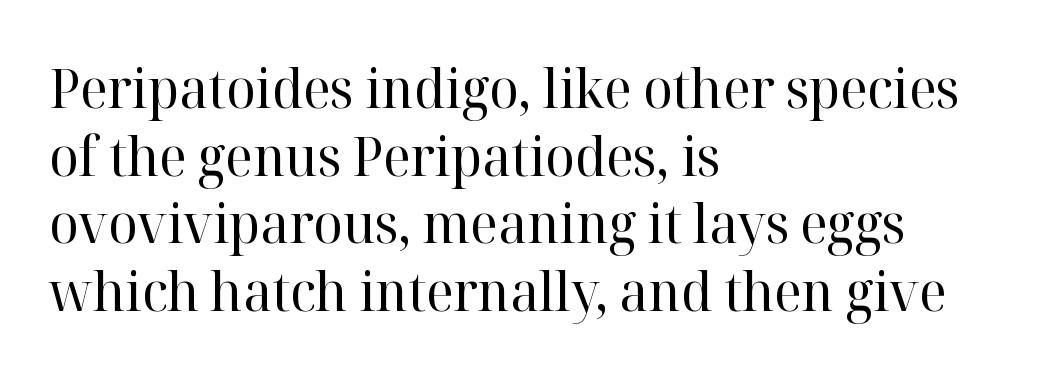
The image shows 55 px regular-weight serif type, upright; set left-aligned, line spacing 1.23x, normal letter spacing, not underlined; high stroke contrast and a medium x-height.
